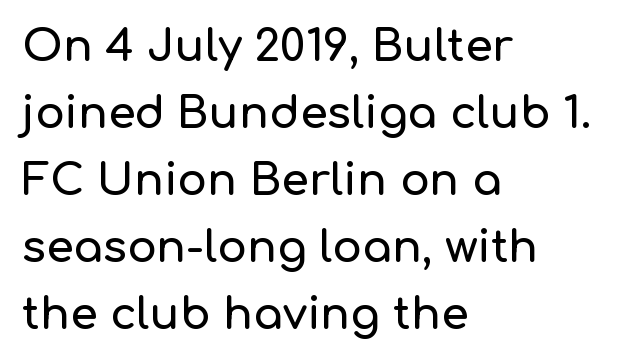
The image shows 44 px sans-serif type, upright; set left-aligned, normal line spacing (1.52x), normal letter spacing, not underlined; low stroke contrast and a medium x-height.
